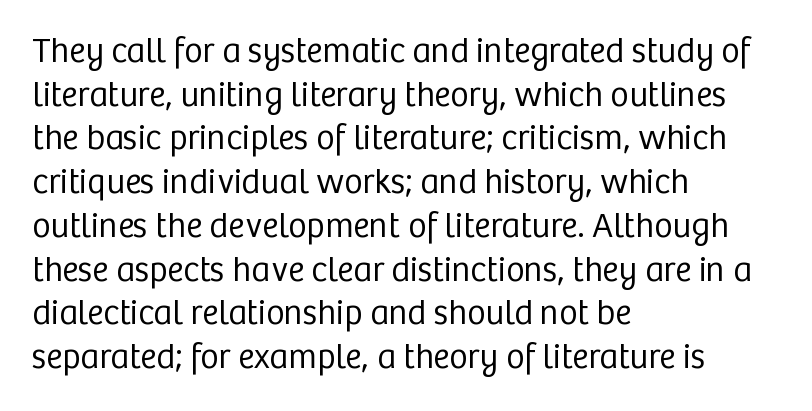
Caption: face not bold, strokes unweighted. This sample has the flowing, uneven cadence of proportional lettering. Serifs: no, the terminals of the letterforms are clean. Nobody drew a line under any word here.
